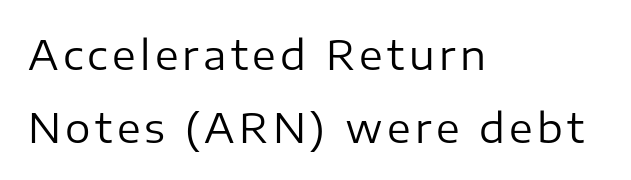
Q: Is the text bold? A: No.
Q: Is the text italic (slanted)? A: No, it is upright.
Q: Is the typeface a serif or a sans-serif typeface? A: Sans-serif.
Q: Is the text underlined? A: No.
Q: How is the paragraph aligned? A: Left-aligned.
Q: Width (condensed, normal, or wide)? A: Normal.
Q: Stroke contrast? A: Low.
Q: x-height? A: Medium.
Q: Monospaced? A: No.
